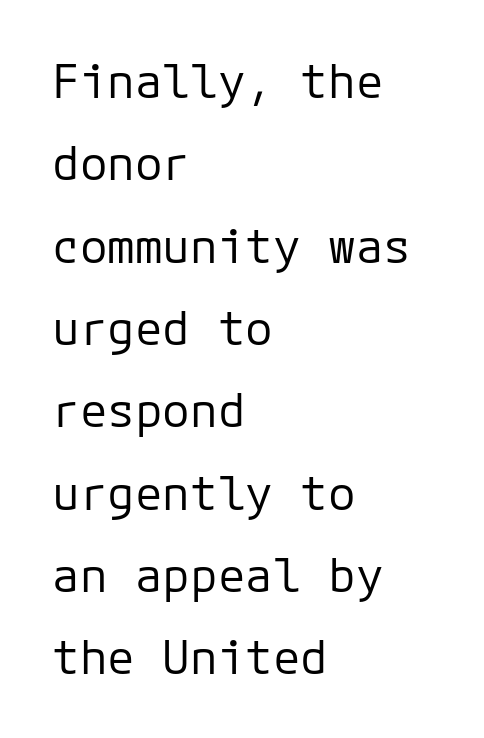
Q: Is the text bold? A: No.
Q: Is the text italic (slanted)? A: No, it is upright.
Q: Is the typeface a serif or a sans-serif typeface? A: Sans-serif.
Q: Is the text underlined? A: No.
Q: How is the paragraph aligned? A: Left-aligned.
Q: Is the spacing between letters normal or unusually wide? A: Normal.
Q: Width (condensed, normal, or wide)? A: Normal.
Q: Stroke contrast? A: Low.
Q: x-height? A: Medium.
